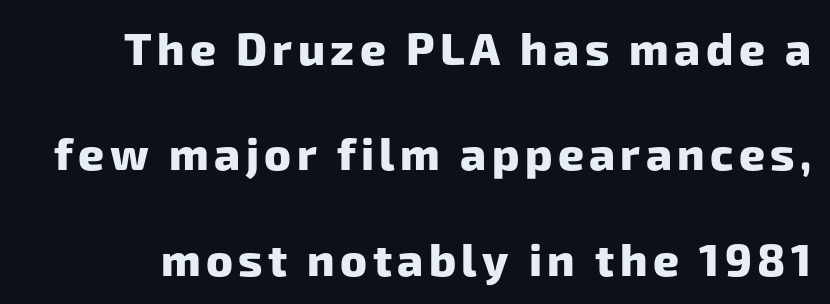
{"serif": "no", "bold": "yes", "weight": "heavy", "width": "normal", "stroke_contrast": "low", "x_height": "medium", "monospaced": "no", "underline": "no", "line_spacing": "loose", "line_spacing_ratio": 2.34, "glyph_px": 45}
